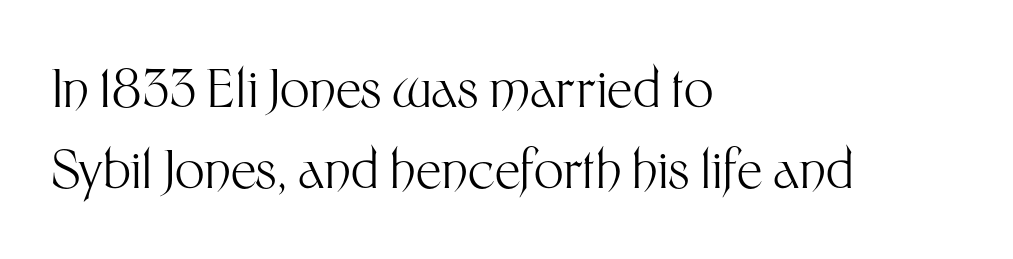
The axis of the letterforms is exactly vertical. This rendering features lettering with no underline. Compared with a centered layout, this one pins lines to the left instead. Leading: standard.
